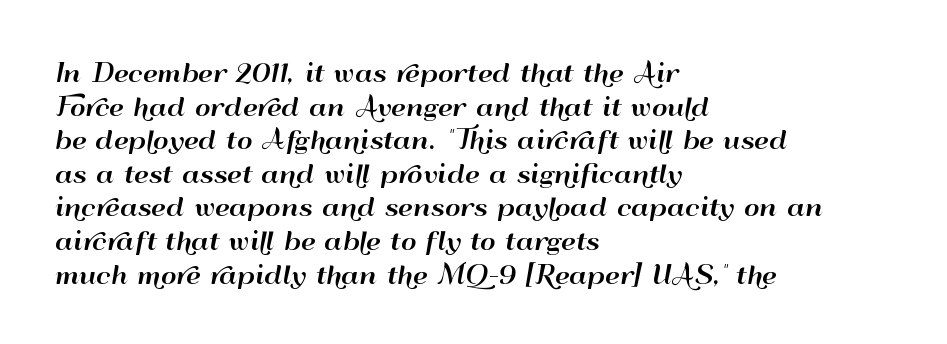
{"underline": "no", "align": "left", "line_spacing": "normal", "line_spacing_ratio": 1.4, "letter_spacing": "normal", "letter_spacing_em": 0.0, "glyph_px": 24}
